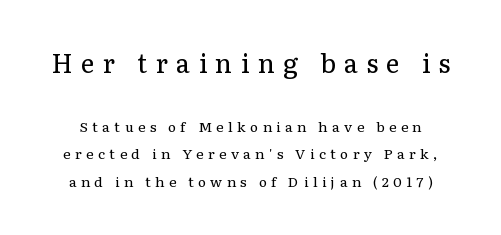
{"italic": "no", "bold": "no", "underline": "no", "line_spacing": "loose", "line_spacing_ratio": 1.99, "letter_spacing": "wide", "letter_spacing_em": 0.32, "larger_block": "first", "size_ratio": 1.86, "glyph_px": 26}
